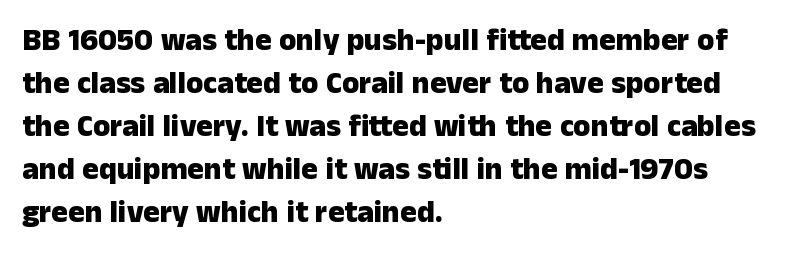
{"serif": "no", "italic": "no", "bold": "yes", "weight": "heavy", "width": "normal", "stroke_contrast": "low", "x_height": "medium", "monospaced": "no", "underline": "no", "align": "left", "line_spacing": "normal", "line_spacing_ratio": 1.39, "letter_spacing": "normal", "letter_spacing_em": 0.0, "glyph_px": 31}
